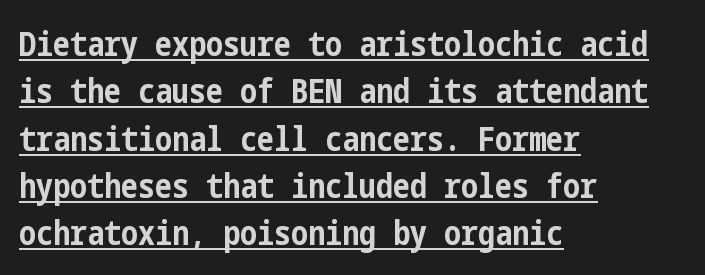
Chunky letters — that's bold for sure. How would I describe the line gaps? Plain and ordinary. Serif or sans? Sans — the stroke terminals are bare. Each line starts at the same left margin while the right side varies. If you drew a line through each stem, it would be perfectly vertical.
